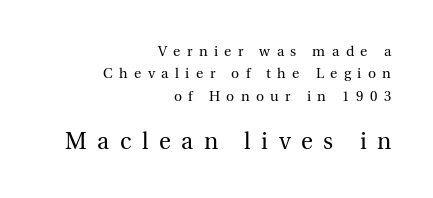
Q: Is the text bold? A: No.
Q: Is the text italic (slanted)? A: No, it is upright.
Q: Is the text underlined? A: No.
Q: How is the paragraph aligned? A: Right-aligned.
Q: Is the spacing between letters normal or unusually wide? A: Unusually wide.
Q: Is the spacing between lines tight, normal or loose? A: Normal.
Q: Which block of text is set in a larger size, the first (top) or the second (bottom)? A: The second (bottom) one.
